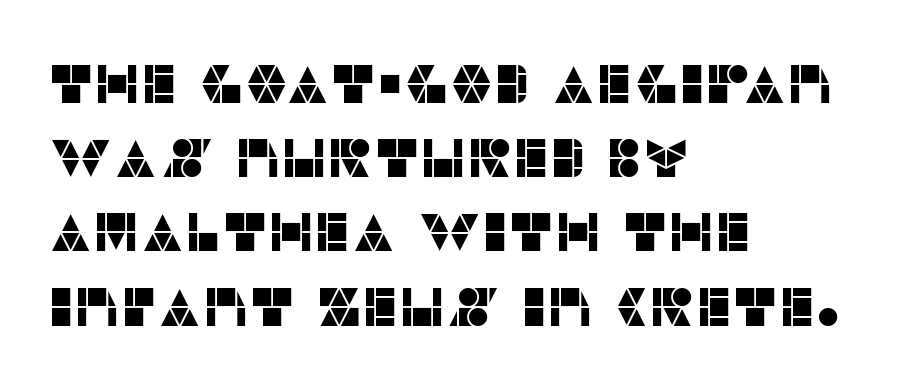
Q: Is the text italic (slanted)? A: No, it is upright.
Q: Is the typeface a serif or a sans-serif typeface? A: Sans-serif.
Q: Is the text underlined? A: No.
Q: How is the paragraph aligned? A: Left-aligned.
Q: Is the spacing between letters normal or unusually wide? A: Normal.
Q: Is the spacing between lines tight, normal or loose? A: Normal.
Q: Width (condensed, normal, or wide)? A: Normal.
Q: Stroke contrast? A: Low.
Q: x-height? A: Large.
Q: Monospaced? A: No.
